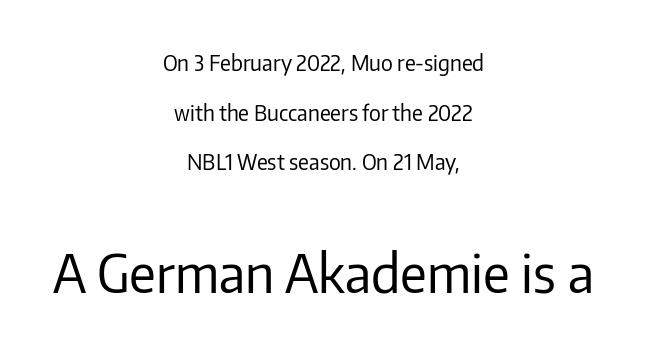
{"serif": "no", "italic": "no", "bold": "no", "weight": "regular", "width": "normal", "stroke_contrast": "low", "x_height": "medium", "monospaced": "no", "underline": "no", "align": "center", "line_spacing": "loose", "line_spacing_ratio": 2.36, "letter_spacing": "normal", "letter_spacing_em": 0.0, "larger_block": "second", "size_ratio": 2.48, "glyph_px": 52}
